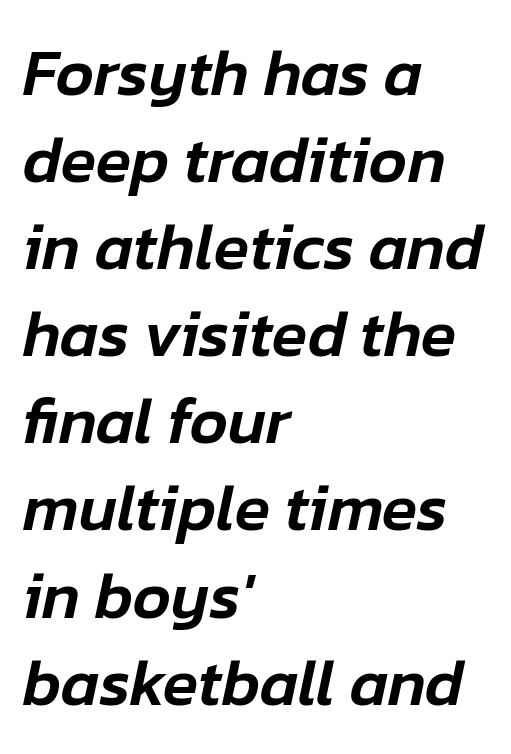
The image shows 65 px text type, italic (leaning right); set left-aligned, normal line spacing (1.34x), normal letter spacing, not underlined; low stroke contrast and a medium x-height.
